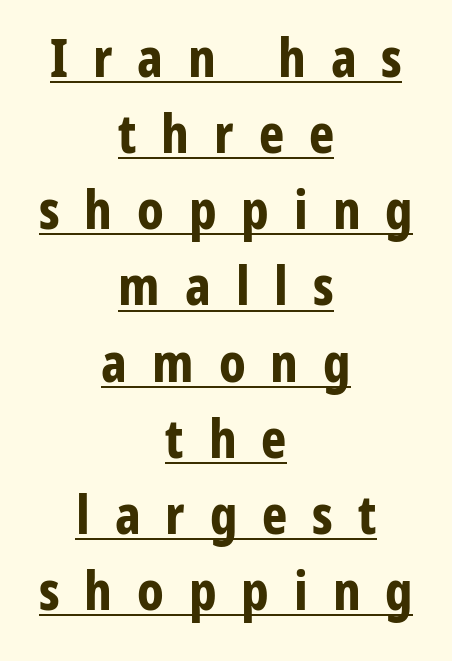
The face used here is rendered with a markedly widened letterfit. Serifs: no, the terminals of the letterforms are clean. Is this a fixed-width face? No — the glyphs have proportional, varying widths. The space between consecutive lines is moderate. Strokes here are thick enough to call this a true bold.
